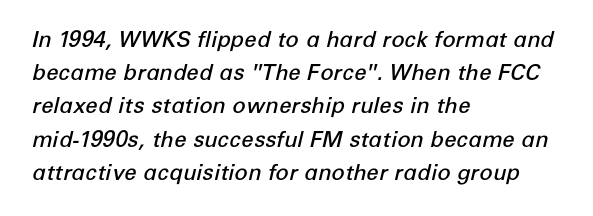
This is moderately heavy type, rendered in semibold. The rendering applies a slant to the glyphs. What stands out about the letter spacing? Nothing — it is the standard amount. Casual observation: everything's shoved over to the left. A typesetter would call this leading conventional body-copy spacing.
